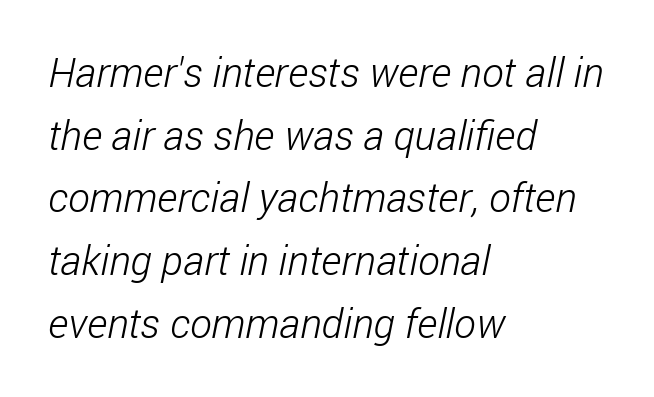
The letters advance in unequal steps, a hallmark of proportional type. The area under the type is left untouched. The type family on display is of the sans-serif kind. Glyph-to-glyph distance matches everyday printed text. The line-height multiplier appears to be the usual default.
